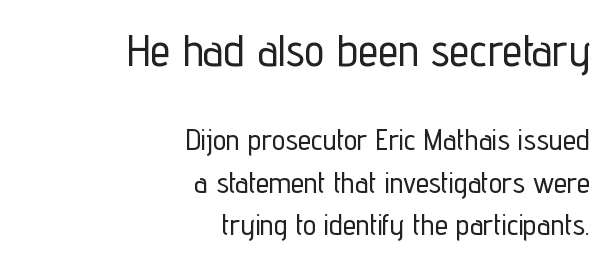
{"serif": "no", "italic": "no", "width": "condensed", "stroke_contrast": "low", "x_height": "medium", "monospaced": "no", "underline": "no", "align": "right", "line_spacing": "normal", "line_spacing_ratio": 1.41, "letter_spacing": "normal", "letter_spacing_em": 0.0, "larger_block": "first", "size_ratio": 1.5, "glyph_px": 45}
